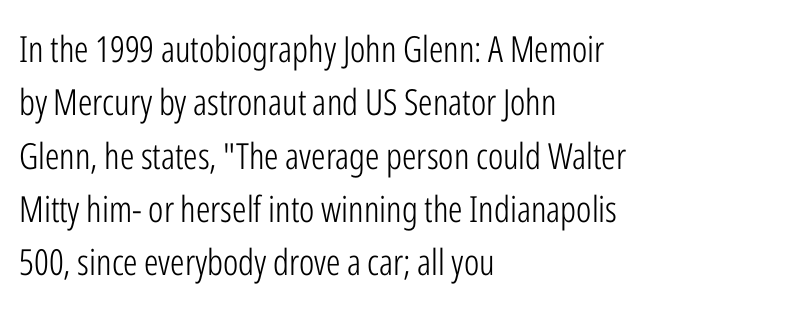
{"serif": "no", "italic": "no", "bold": "no", "weight": "light", "width": "condensed", "stroke_contrast": "low", "x_height": "medium", "monospaced": "no", "underline": "no", "align": "left", "line_spacing": "normal", "line_spacing_ratio": 1.48, "letter_spacing": "normal", "letter_spacing_em": 0.0, "glyph_px": 36}
